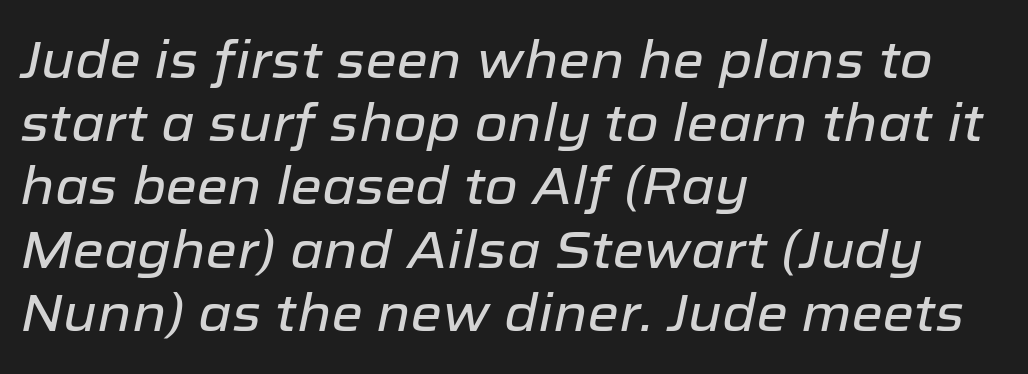
{"italic": "yes", "lean": "right", "slant_degrees": 12, "width": "normal", "stroke_contrast": "low", "x_height": "medium", "monospaced": "no", "underline": "no", "align": "left", "line_spacing_ratio": 1.24, "letter_spacing": "normal", "letter_spacing_em": 0.0, "glyph_px": 51}
